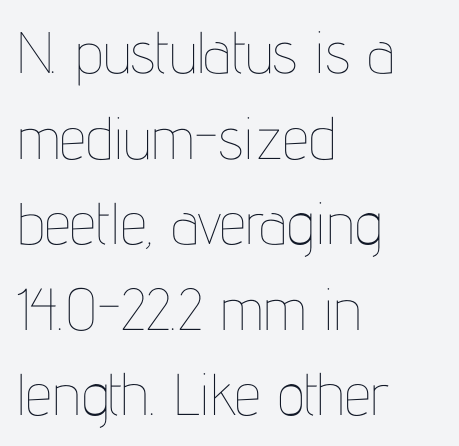
The image shows 59 px thin, condensed type, upright; set left-aligned, normal line spacing (1.45x), normal letter spacing, not underlined; low stroke contrast and a medium x-height.
